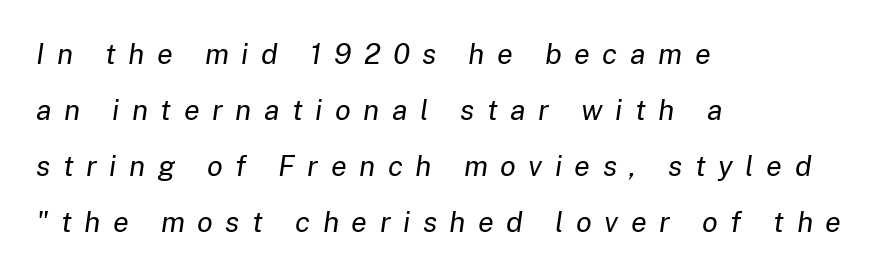
The specimen omits any rule beneath the text block's lines. How would I describe the line gaps? Wide and relaxed. Loose tracking; the words dissolve into strings of separated letters. Compared with a centered layout, this one pins lines to the left instead. The face used here is proportionally spaced, like ordinary book or web type.
